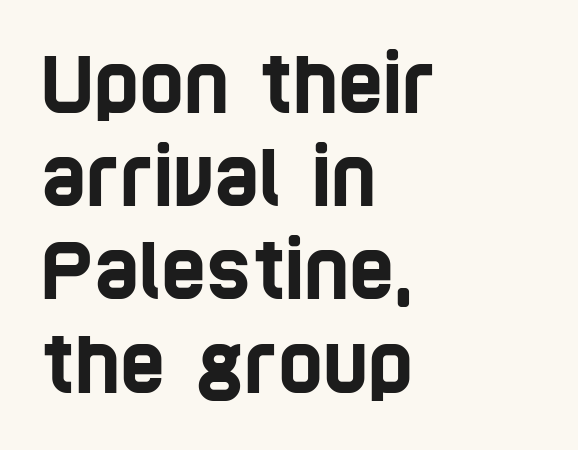
Tracking here is standard; glyphs follow each other at the usual distance. The specimen omits any rule beneath the text block's lines. These lines are rendered in a variable-pitch font. Casual observation: everything's shoved over to the left. Unlike a traditional serif, this face leaves its strokes unadorned.
